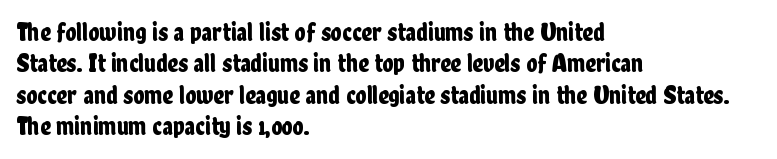
The image shows 26 px text type, upright; set left-aligned, line spacing 1.21x, normal letter spacing, not underlined.
